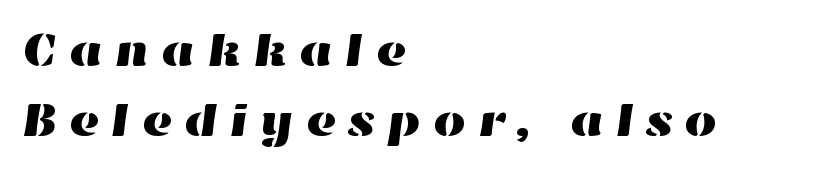
{"width": "wide", "stroke_contrast": "high", "x_height": "medium", "monospaced": "no", "underline": "no", "align": "left", "line_spacing": "normal", "line_spacing_ratio": 1.5, "letter_spacing": "wide", "letter_spacing_em": 0.23, "glyph_px": 47}
